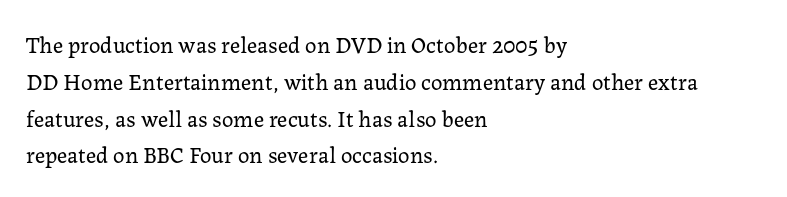
{"italic": "no", "bold": "no", "underline": "no", "align": "left", "line_spacing": "normal", "line_spacing_ratio": 1.6, "letter_spacing": "normal", "letter_spacing_em": 0.0, "glyph_px": 23}
